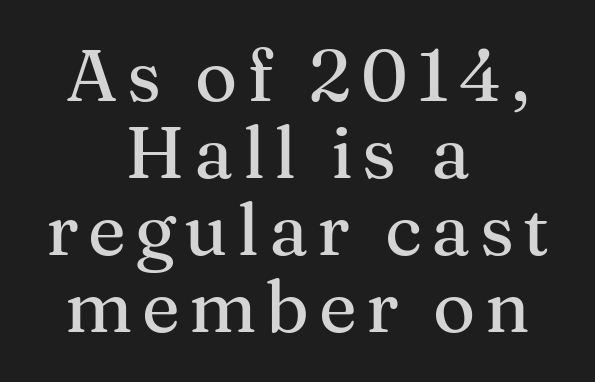
{"serif": "yes", "italic": "no", "width": "normal", "stroke_contrast": "medium", "x_height": "medium", "monospaced": "no", "underline": "no", "align": "center", "line_spacing": "tight", "line_spacing_ratio": 1.07, "glyph_px": 72}
